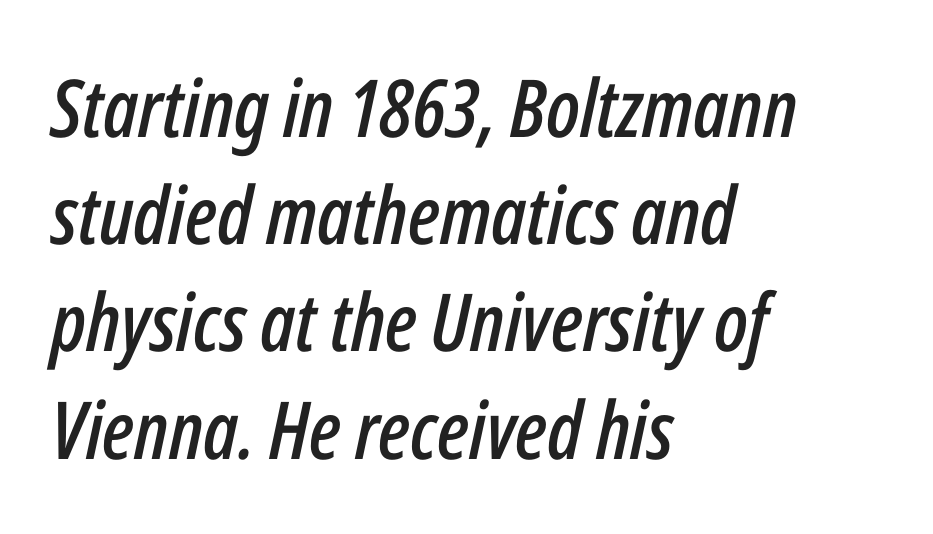
Q: Is the text italic (slanted)? A: Yes, it leans right by about 12 degrees.
Q: Is the text underlined? A: No.
Q: How is the paragraph aligned? A: Left-aligned.
Q: Is the spacing between letters normal or unusually wide? A: Normal.
Q: Is the spacing between lines tight, normal or loose? A: Normal.
Q: Width (condensed, normal, or wide)? A: Condensed.
Q: Stroke contrast? A: Low.
Q: x-height? A: Medium.
Q: Monospaced? A: No.
